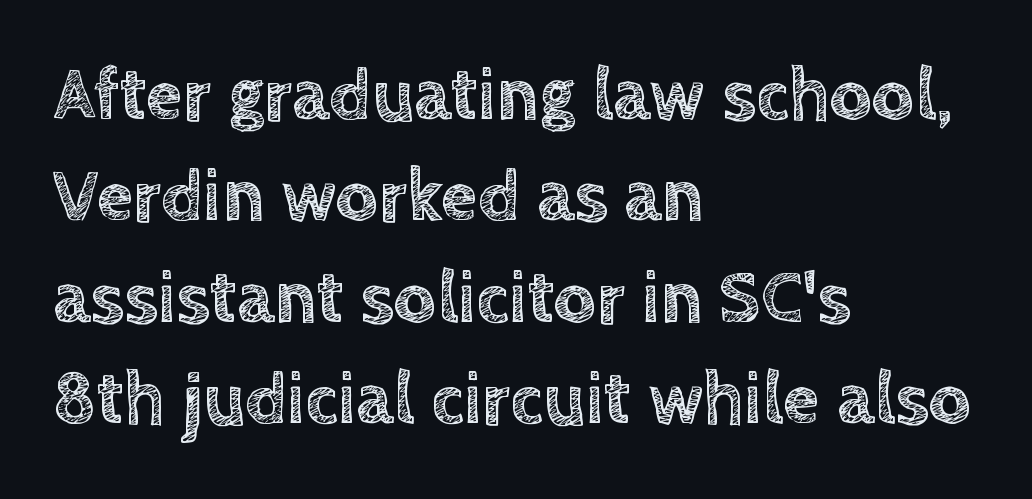
{"italic": "no", "width": "normal", "x_height": "large", "monospaced": "no", "underline": "no", "align": "left", "line_spacing": "normal", "line_spacing_ratio": 1.37, "letter_spacing": "normal", "letter_spacing_em": 0.0, "glyph_px": 74}
